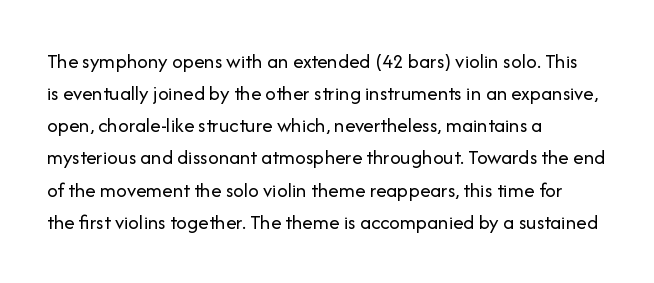
The image shows 21 px text type, upright; set left-aligned, normal line spacing (1.53x), normal letter spacing, not underlined.
